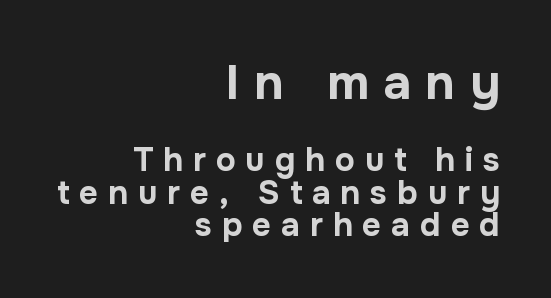
The image shows 49 px bold sans-serif type, upright; set right-aligned, tight line spacing (0.98x), unusually wide letter spacing (+0.3 em), not underlined; the first (top) block is 1.48x larger; low stroke contrast and a medium x-height.
